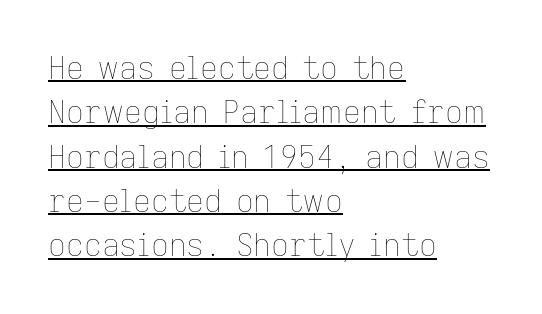
Q: Is the text bold? A: No.
Q: Is the text italic (slanted)? A: No, it is upright.
Q: Is the text underlined? A: Yes.
Q: How is the paragraph aligned? A: Left-aligned.
Q: Is the spacing between letters normal or unusually wide? A: Normal.
Q: Is the spacing between lines tight, normal or loose? A: Normal.
Q: Width (condensed, normal, or wide)? A: Normal.
Q: Stroke contrast? A: Low.
Q: x-height? A: Medium.
Q: Monospaced? A: No.
